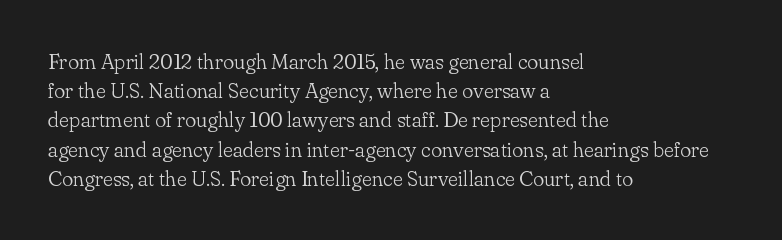
{"italic": "no", "bold": "no", "underline": "no", "align": "left", "line_spacing": "normal", "line_spacing_ratio": 1.39, "letter_spacing": "normal", "letter_spacing_em": 0.0, "glyph_px": 21}
